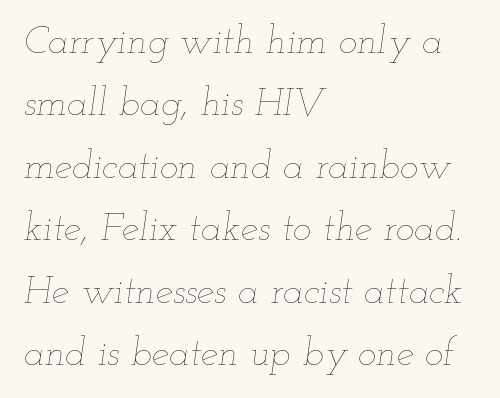
{"italic": "yes", "lean": "right", "slant_degrees": 12, "bold": "no", "weight": "thin", "width": "wide", "stroke_contrast": "low", "x_height": "small", "monospaced": "no", "underline": "no", "align": "left", "line_spacing": "normal", "line_spacing_ratio": 1.6, "letter_spacing": "normal", "letter_spacing_em": 0.0, "glyph_px": 39}
